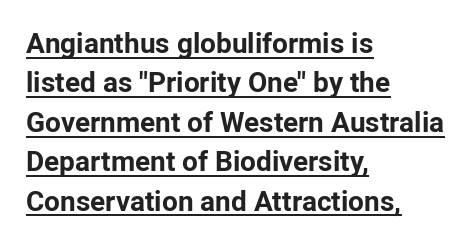
The image shows 28 px bold sans-serif type, upright; set left-aligned, normal line spacing (1.41x), normal letter spacing, underlined; low stroke contrast and a medium x-height.
